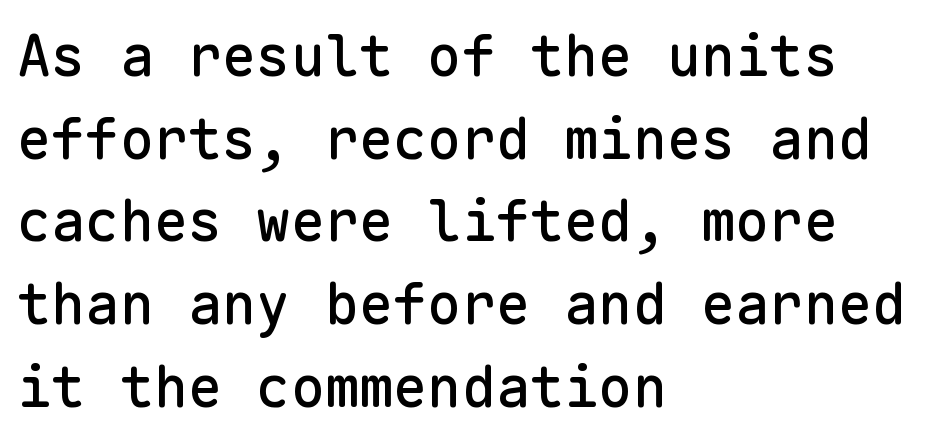
The image shows 57 px sans-serif type, upright, monospaced; set left-aligned, normal line spacing (1.45x), normal letter spacing, not underlined; low stroke contrast and a medium x-height.
